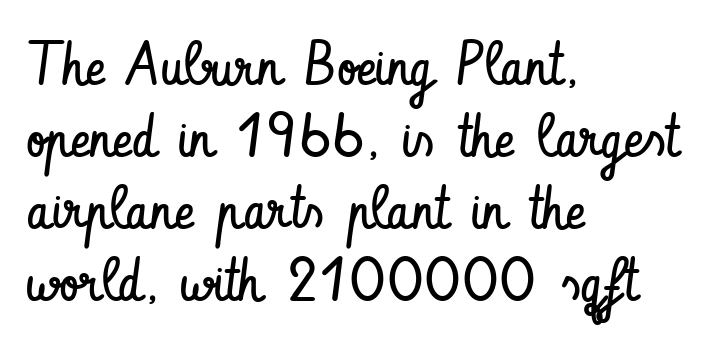
Q: Is the text bold? A: No.
Q: Is the text italic (slanted)? A: No, it is upright.
Q: Is the typeface a serif or a sans-serif typeface? A: Sans-serif.
Q: Is the text underlined? A: No.
Q: How is the paragraph aligned? A: Left-aligned.
Q: Is the spacing between letters normal or unusually wide? A: Normal.
Q: Width (condensed, normal, or wide)? A: Condensed.
Q: Stroke contrast? A: Low.
Q: x-height? A: Small.
Q: Monospaced? A: No.
